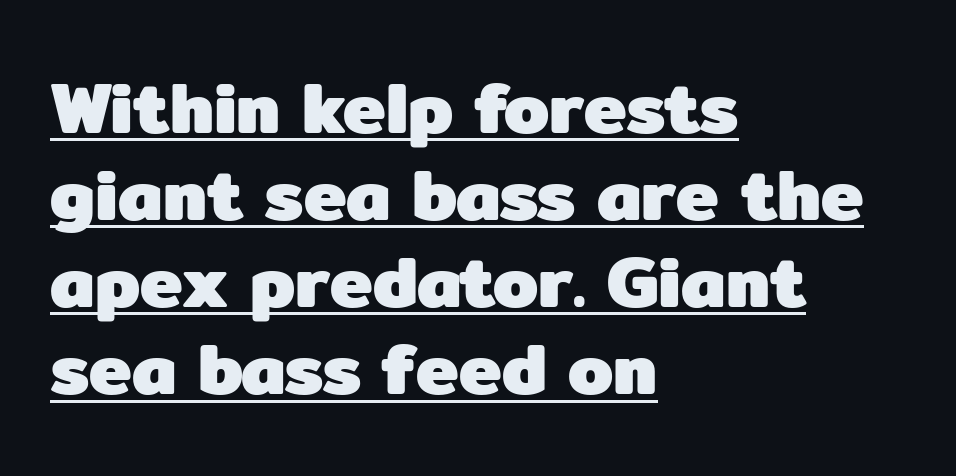
{"serif": "no", "italic": "no", "bold": "yes", "weight": "heavy", "width": "normal", "stroke_contrast": "low", "x_height": "medium", "monospaced": "no", "underline": "yes", "align": "left", "line_spacing_ratio": 1.21, "letter_spacing": "normal", "letter_spacing_em": 0.0, "glyph_px": 72}
